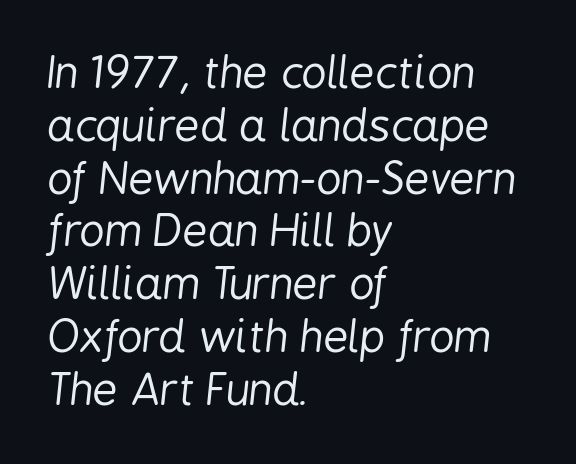
Q: Is the text bold? A: No.
Q: Is the text italic (slanted)? A: Yes, it leans right by about 6 degrees.
Q: Is the text underlined? A: No.
Q: How is the paragraph aligned? A: Left-aligned.
Q: Is the spacing between letters normal or unusually wide? A: Normal.
Q: Width (condensed, normal, or wide)? A: Condensed.
Q: Stroke contrast? A: Low.
Q: x-height? A: Medium.
Q: Monospaced? A: No.
